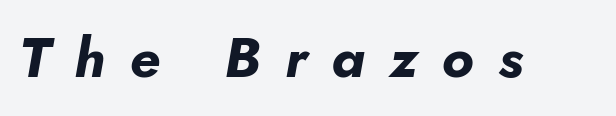
Q: Is the text bold? A: Yes.
Q: Is the text italic (slanted)? A: Yes, it leans right by about 10 degrees.
Q: Is the text underlined? A: No.
Q: Is the spacing between letters normal or unusually wide? A: Unusually wide.
Q: Width (condensed, normal, or wide)? A: Normal.
Q: Stroke contrast? A: Low.
Q: x-height? A: Small.
Q: Monospaced? A: No.
